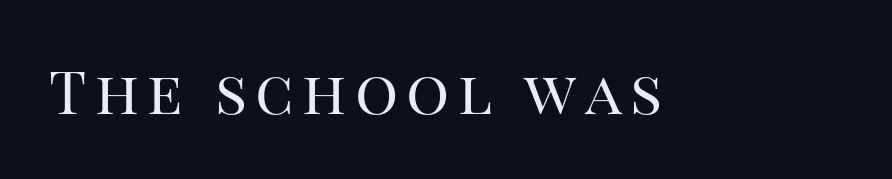
Q: Is the text bold? A: No.
Q: Is the text italic (slanted)? A: No, it is upright.
Q: Is the typeface a serif or a sans-serif typeface? A: Serif.
Q: Is the text underlined? A: No.
Q: Width (condensed, normal, or wide)? A: Normal.
Q: Stroke contrast? A: High.
Q: x-height? A: Large.
Q: Monospaced? A: No.
